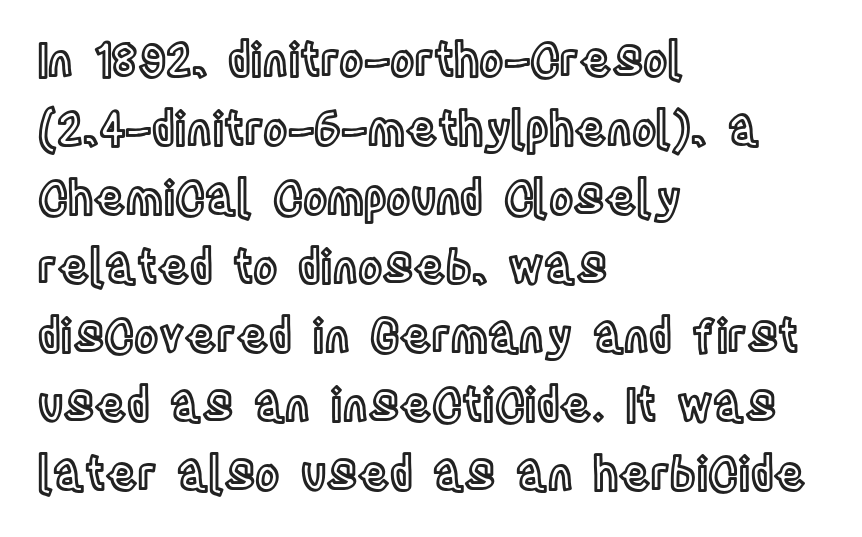
{"italic": "no", "width": "condensed", "x_height": "large", "monospaced": "no", "underline": "no", "align": "left", "line_spacing": "normal", "line_spacing_ratio": 1.5, "letter_spacing": "normal", "letter_spacing_em": 0.0, "glyph_px": 46}
